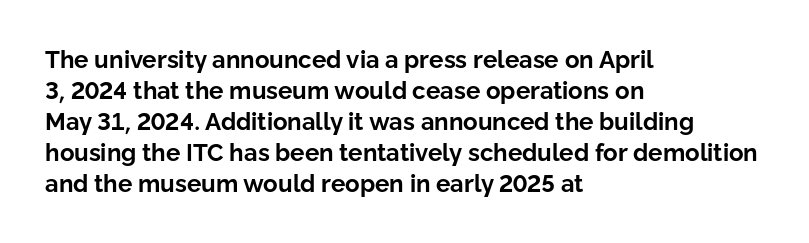
Q: Is the text bold? A: Yes.
Q: Is the text italic (slanted)? A: No, it is upright.
Q: Is the text underlined? A: No.
Q: How is the paragraph aligned? A: Left-aligned.
Q: Is the spacing between letters normal or unusually wide? A: Normal.
Q: Is the spacing between lines tight, normal or loose? A: Normal.
